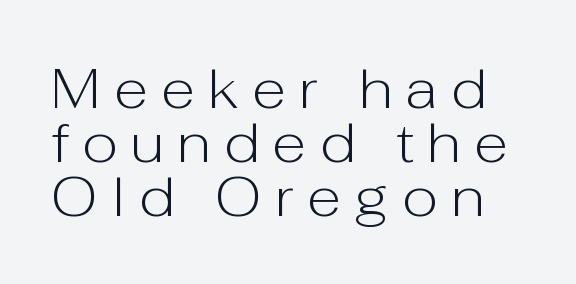
The image shows 56 px light sans-serif type, upright; set tight line spacing (0.96x), unusually wide letter spacing (+0.24 em), not underlined; low stroke contrast and a medium x-height.
